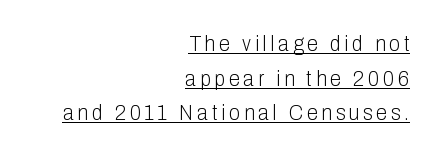
Do the letters lean? They stand straight. Letters have the restrained weight of plain body copy at most. If you drew a ruler down the right edge, every line would touch it. Beneath each row of characters lies a ruled line. The designer left line spacing at the default.
